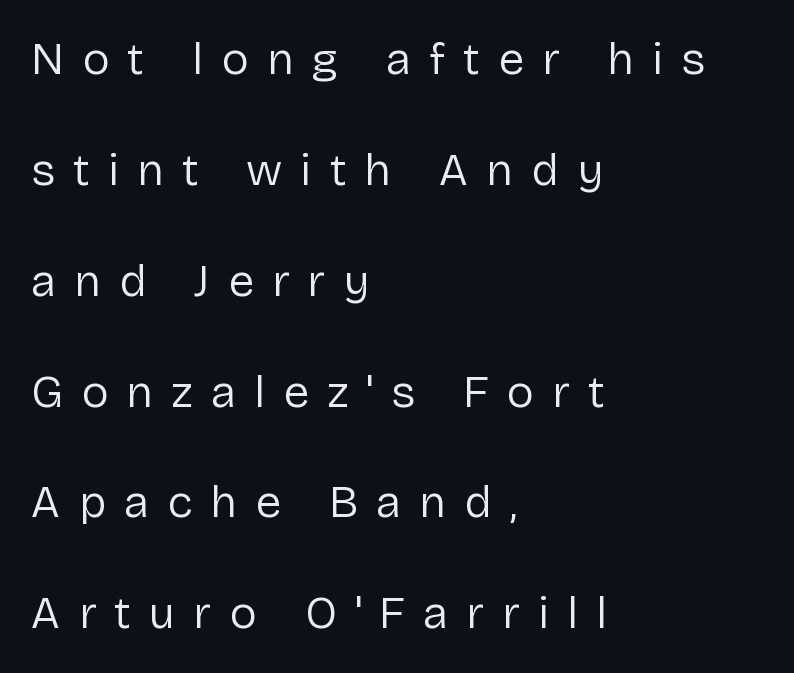
{"serif": "no", "italic": "no", "bold": "no", "weight": "regular", "width": "normal", "stroke_contrast": "low", "x_height": "medium", "monospaced": "no", "underline": "no", "align": "left", "line_spacing": "loose", "line_spacing_ratio": 2.41, "letter_spacing": "wide", "letter_spacing_em": 0.39, "glyph_px": 46}
